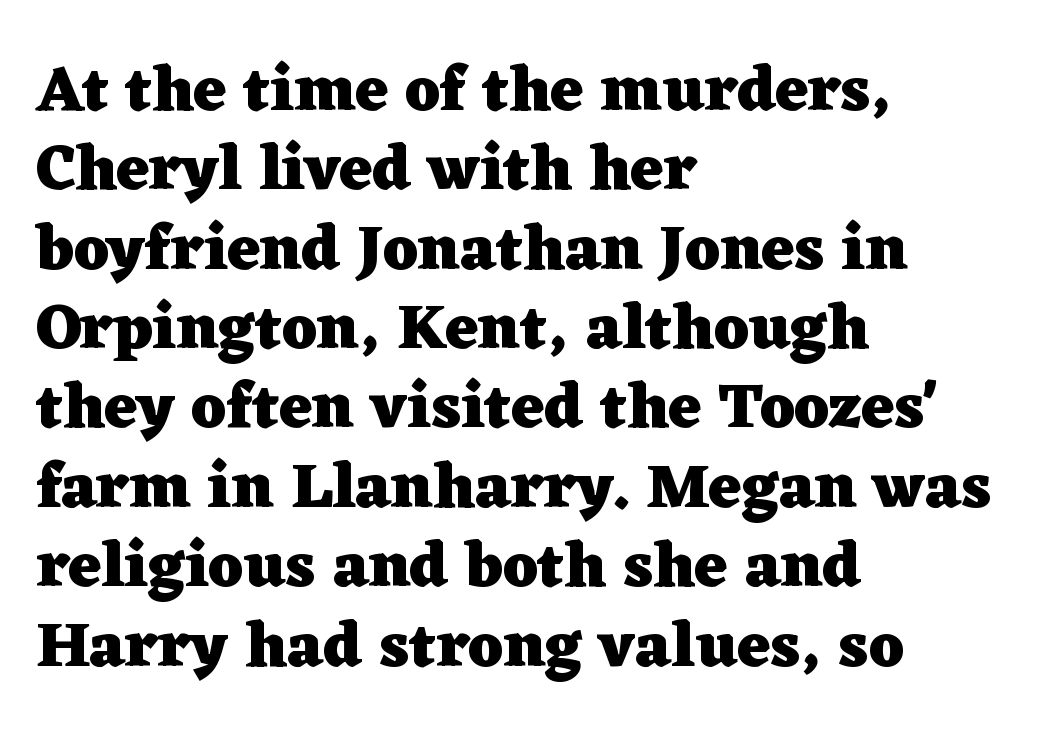
{"serif": "yes", "italic": "no", "bold": "yes", "weight": "heavy", "width": "wide", "stroke_contrast": "low", "x_height": "medium", "monospaced": "no", "underline": "no", "align": "left", "line_spacing_ratio": 1.24, "letter_spacing": "normal", "letter_spacing_em": 0.0, "glyph_px": 64}
